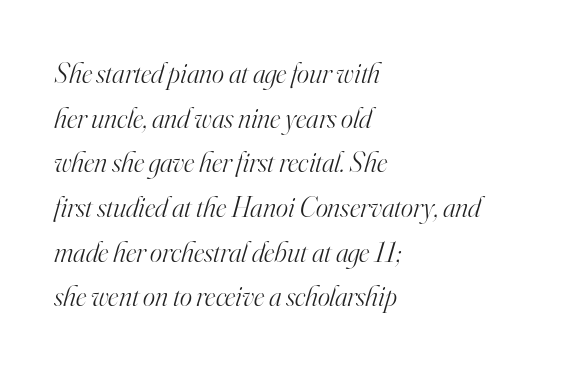
Q: Is the text bold? A: No.
Q: Is the text italic (slanted)? A: Yes, it leans right by about 16 degrees.
Q: Is the typeface a serif or a sans-serif typeface? A: Serif.
Q: Is the text underlined? A: No.
Q: How is the paragraph aligned? A: Left-aligned.
Q: Is the spacing between letters normal or unusually wide? A: Normal.
Q: Is the spacing between lines tight, normal or loose? A: Normal.
Q: Width (condensed, normal, or wide)? A: Normal.
Q: Stroke contrast? A: High.
Q: x-height? A: Small.
Q: Monospaced? A: No.
